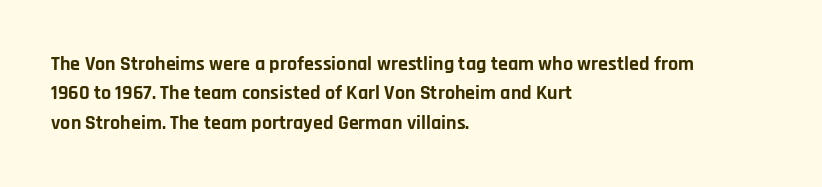
Emphasis by weight is at full strength: bold. The glyphs are unaccompanied by any horizontal stroke below them. Nothing unusual about the tracking: characters are spaced as the font intends. Do the letters lean? They stand straight. Every row of glyphs begins at an identical x-position on the left.
